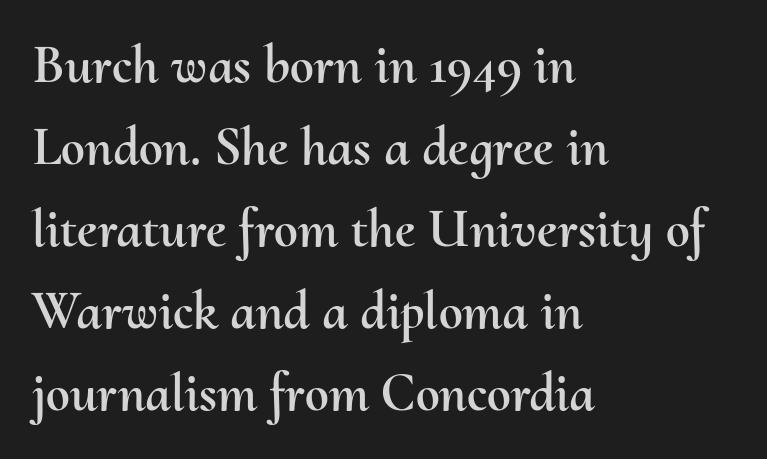
{"italic": "no", "width": "normal", "stroke_contrast": "medium", "x_height": "small", "monospaced": "no", "underline": "no", "align": "left", "line_spacing": "normal", "line_spacing_ratio": 1.52, "letter_spacing": "normal", "letter_spacing_em": 0.0, "glyph_px": 54}
